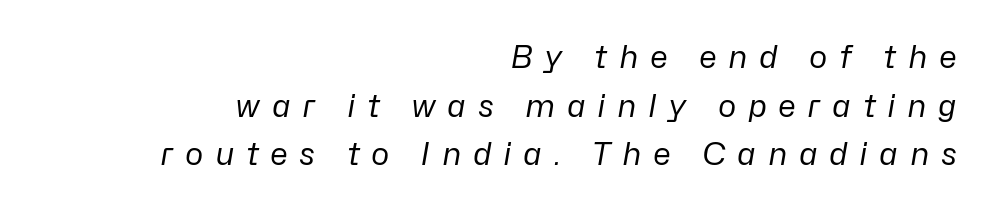
The image shows 31 px regular-weight type, italic (leaning right); set right-aligned, normal line spacing (1.57x), unusually wide letter spacing (+0.37 em), not underlined; low stroke contrast and a medium x-height.
